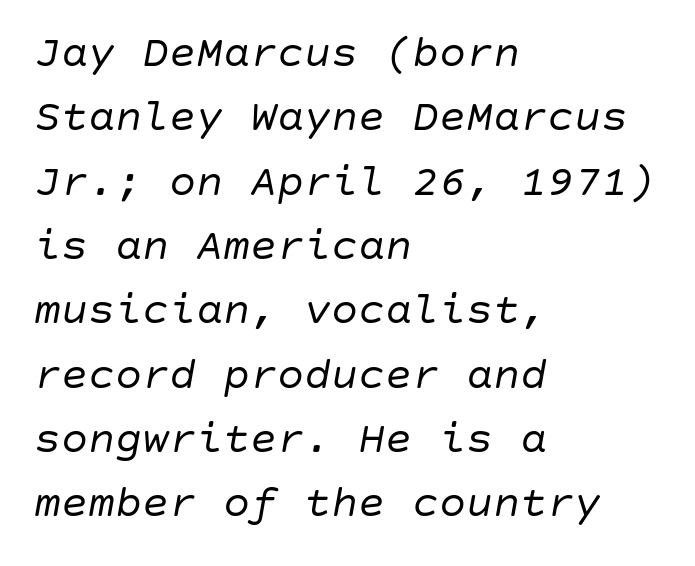
{"italic": "yes", "lean": "right", "slant_degrees": 10, "bold": "no", "weight": "regular", "width": "normal", "stroke_contrast": "low", "x_height": "large", "underline": "no", "align": "left", "line_spacing": "normal", "line_spacing_ratio": 1.43, "letter_spacing": "normal", "letter_spacing_em": 0.0, "glyph_px": 45}
